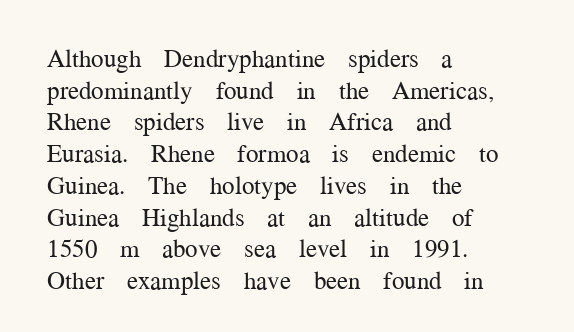
{"italic": "no", "bold": "no", "underline": "no", "align": "left", "line_spacing": "normal", "line_spacing_ratio": 1.27, "letter_spacing": "normal", "letter_spacing_em": 0.0, "glyph_px": 25}
